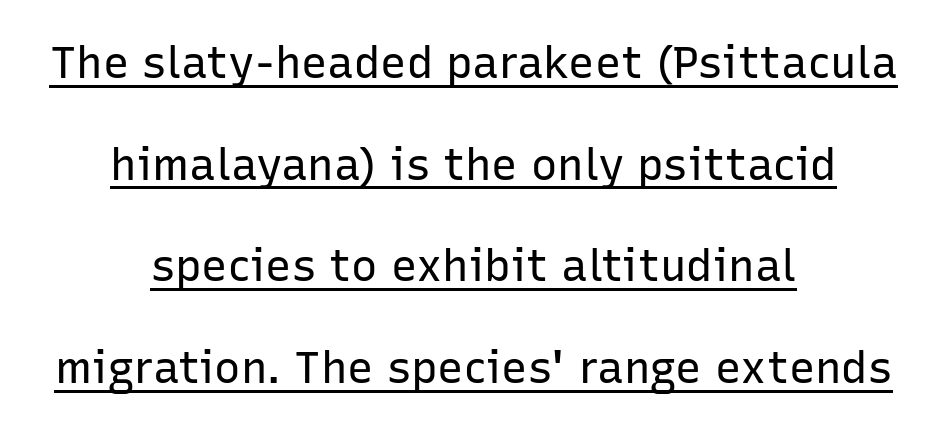
The image shows 44 px regular-weight sans-serif type, upright; set centered, loose line spacing (2.31x), normal letter spacing, underlined; low stroke contrast and a medium x-height.
